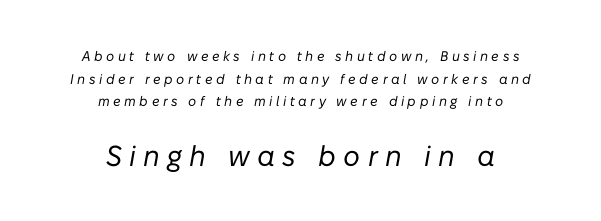
{"italic": "yes", "lean": "right", "slant_degrees": 10, "bold": "no", "weight": "regular", "width": "normal", "stroke_contrast": "low", "x_height": "medium", "monospaced": "no", "underline": "no", "align": "center", "line_spacing": "normal", "line_spacing_ratio": 1.62, "letter_spacing": "wide", "letter_spacing_em": 0.25, "larger_block": "second", "size_ratio": 2.07, "glyph_px": 29}
